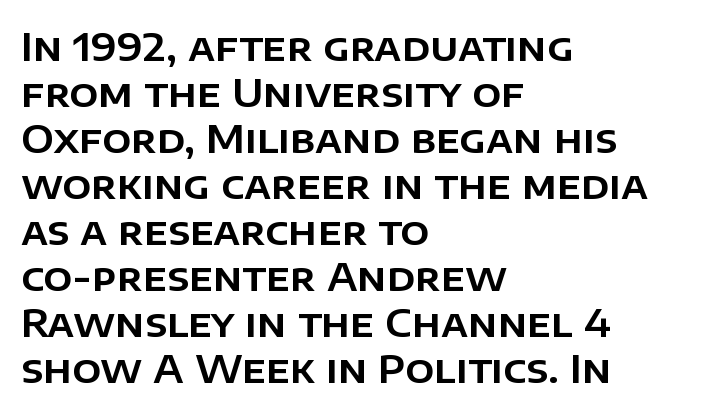
Q: Is the text italic (slanted)? A: No, it is upright.
Q: Is the typeface a serif or a sans-serif typeface? A: Sans-serif.
Q: Is the text underlined? A: No.
Q: How is the paragraph aligned? A: Left-aligned.
Q: Is the spacing between letters normal or unusually wide? A: Normal.
Q: Width (condensed, normal, or wide)? A: Normal.
Q: Stroke contrast? A: Low.
Q: x-height? A: Large.
Q: Monospaced? A: No.
